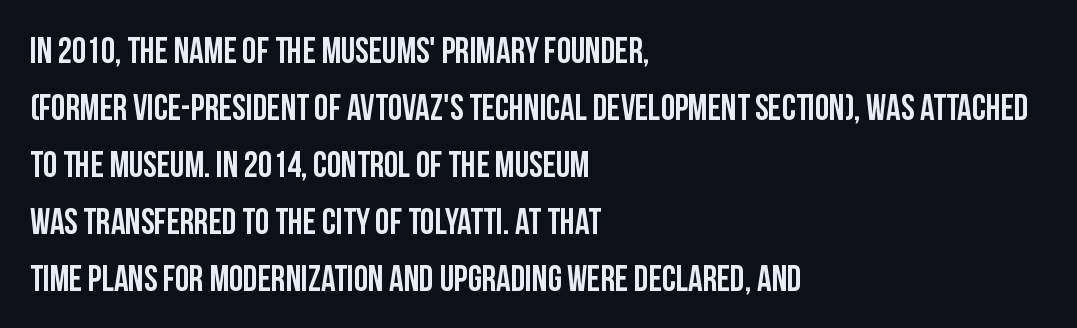
Q: Is the text italic (slanted)? A: No, it is upright.
Q: Is the typeface a serif or a sans-serif typeface? A: Sans-serif.
Q: Is the text underlined? A: No.
Q: How is the paragraph aligned? A: Left-aligned.
Q: Is the spacing between letters normal or unusually wide? A: Normal.
Q: Is the spacing between lines tight, normal or loose? A: Normal.
Q: Width (condensed, normal, or wide)? A: Condensed.
Q: Stroke contrast? A: Low.
Q: x-height? A: Large.
Q: Monospaced? A: No.
